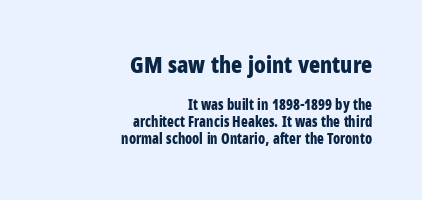
Q: Is the text bold? A: Yes.
Q: Is the text italic (slanted)? A: No, it is upright.
Q: Is the text underlined? A: No.
Q: How is the paragraph aligned? A: Right-aligned.
Q: Is the spacing between letters normal or unusually wide? A: Normal.
Q: Which block of text is set in a larger size, the first (top) or the second (bottom)? A: The first (top) one.
